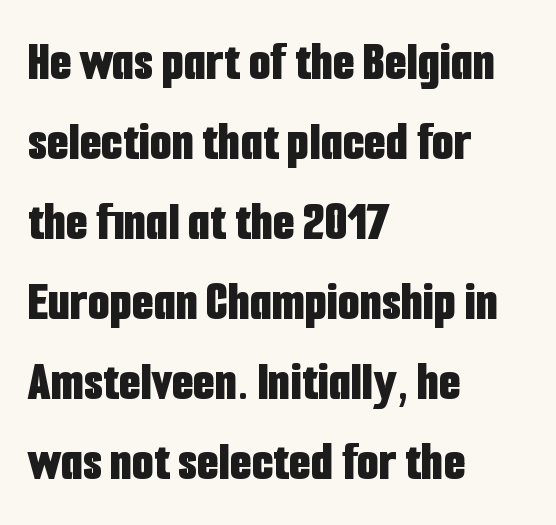
The image shows 56 px bold, condensed sans-serif type, upright; set left-aligned, normal line spacing (1.43x), normal letter spacing, not underlined; low stroke contrast and a medium x-height.
